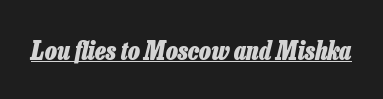
Does a line run under the words? Yes, clearly. This sample uses an oblique cut, with every glyph tilted off the vertical. Spacing between characters is what you'd get straight out of the box. Stroke thickness is high; the sample reads as a true bold.
